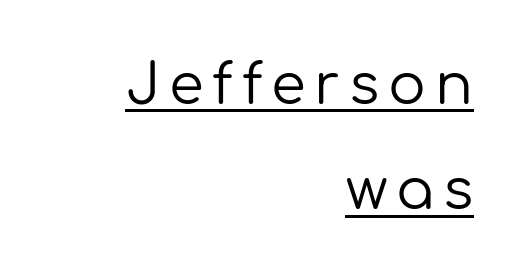
Q: Is the text bold? A: No.
Q: Is the text italic (slanted)? A: No, it is upright.
Q: Is the typeface a serif or a sans-serif typeface? A: Sans-serif.
Q: Is the text underlined? A: Yes.
Q: How is the paragraph aligned? A: Right-aligned.
Q: Width (condensed, normal, or wide)? A: Normal.
Q: Stroke contrast? A: Low.
Q: x-height? A: Medium.
Q: Monospaced? A: No.
